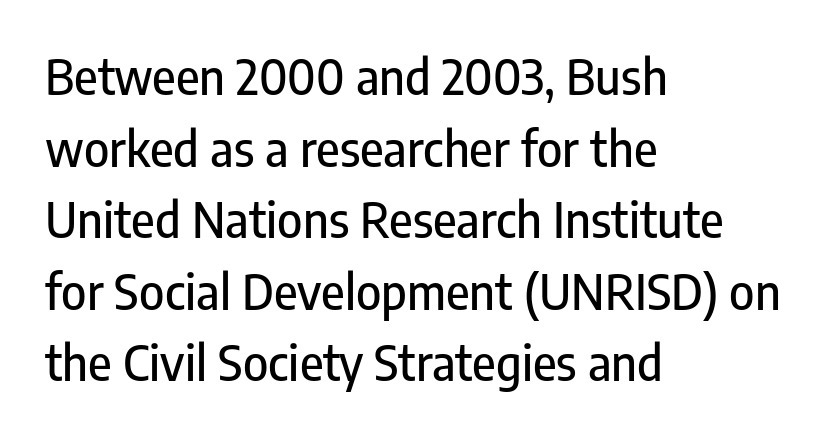
The image shows 48 px condensed sans-serif type, upright; set left-aligned, normal line spacing (1.49x), normal letter spacing, not underlined; low stroke contrast and a medium x-height.
